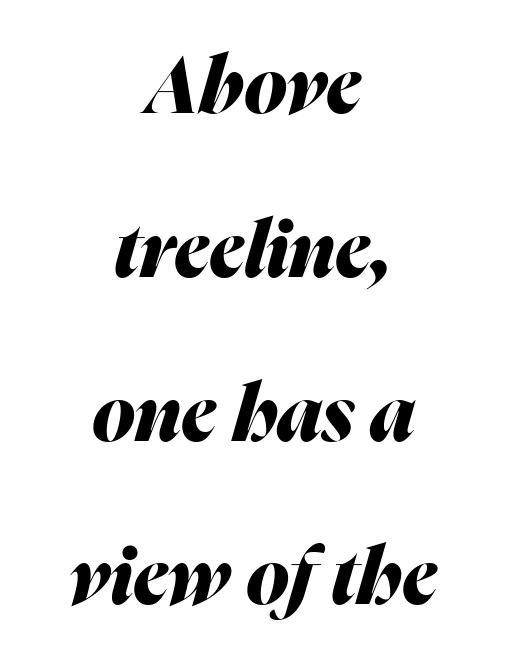
Q: Is the text bold? A: Yes.
Q: Is the text italic (slanted)? A: Yes, it leans right by about 16 degrees.
Q: Is the text underlined? A: No.
Q: How is the paragraph aligned? A: Centered.
Q: Is the spacing between letters normal or unusually wide? A: Normal.
Q: Is the spacing between lines tight, normal or loose? A: Loose.
Q: Width (condensed, normal, or wide)? A: Normal.
Q: Stroke contrast? A: Medium.
Q: x-height? A: Medium.
Q: Monospaced? A: No.
